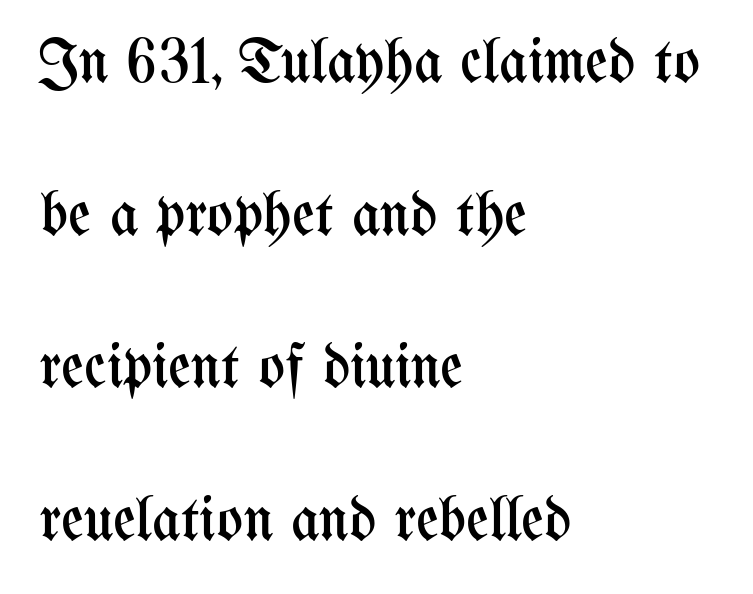
{"italic": "no", "bold": "no", "weight": "regular", "width": "condensed", "stroke_contrast": "medium", "x_height": "medium", "monospaced": "no", "underline": "no", "align": "left", "line_spacing": "loose", "line_spacing_ratio": 2.46, "letter_spacing": "normal", "letter_spacing_em": 0.0, "glyph_px": 62}
